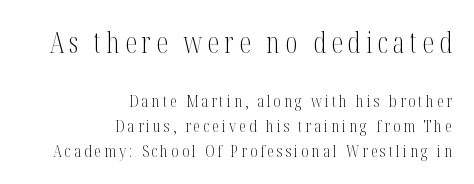
Regarding leading, the lines here are spaced in the standard way. No chunkiness to these letters — they're not bold. The lettering holds an erect, upright posture throughout. The block sitting higher on the canvas is the one with enlarged characters. The words here are not underlined.
